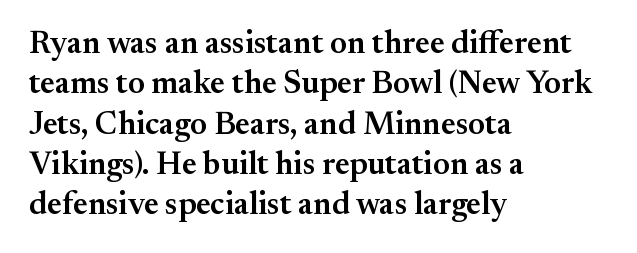
The image shows 32 px semibold serif type, upright; set left-aligned, normal line spacing (1.26x), normal letter spacing, not underlined; medium stroke contrast and a small x-height.
